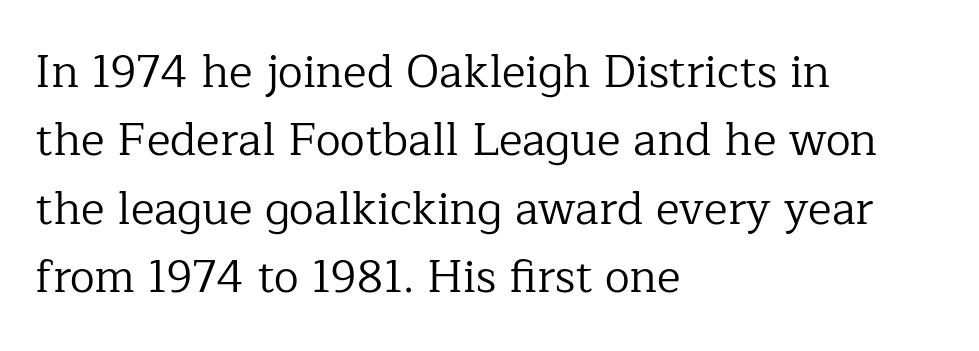
The image shows 45 px regular-weight serif type, upright; set left-aligned, normal line spacing (1.52x), normal letter spacing, not underlined; low stroke contrast and a medium x-height.
